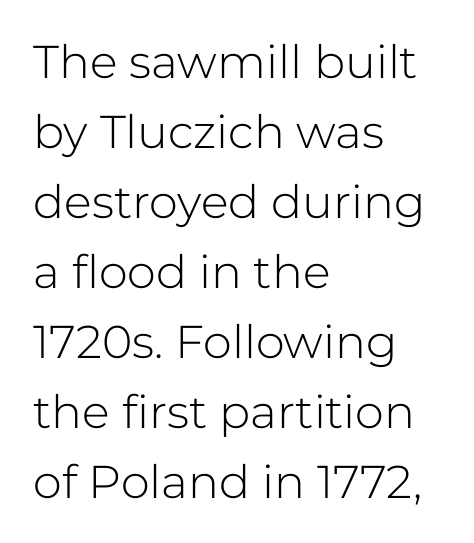
Q: Is the text bold? A: No.
Q: Is the text italic (slanted)? A: No, it is upright.
Q: Is the typeface a serif or a sans-serif typeface? A: Sans-serif.
Q: Is the text underlined? A: No.
Q: How is the paragraph aligned? A: Left-aligned.
Q: Is the spacing between letters normal or unusually wide? A: Normal.
Q: Is the spacing between lines tight, normal or loose? A: Normal.
Q: Width (condensed, normal, or wide)? A: Normal.
Q: Stroke contrast? A: Low.
Q: x-height? A: Medium.
Q: Monospaced? A: No.
